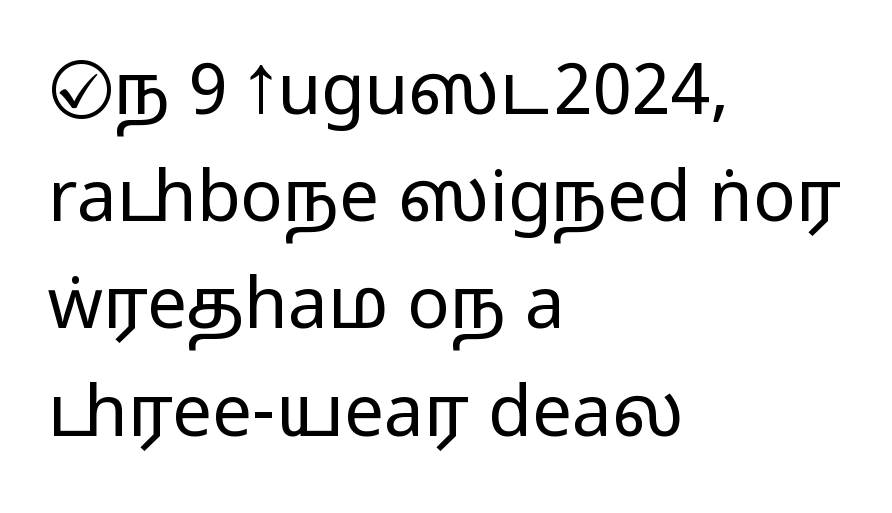
The image shows 71 px wide sans-serif type, upright; set left-aligned, normal line spacing (1.51x), normal letter spacing, not underlined; medium stroke contrast.
